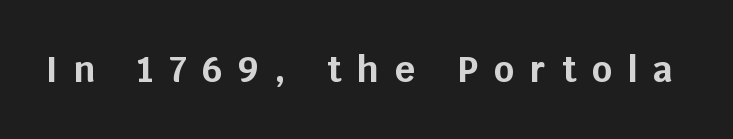
The image shows 35 px bold sans-serif type, upright; set unusually wide letter spacing (+0.46 em), not underlined; low stroke contrast and a large x-height.
